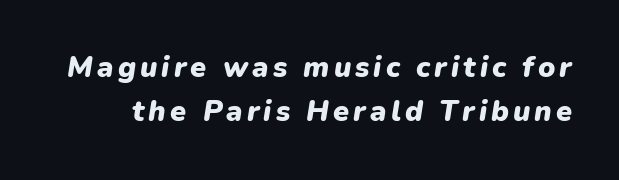
The image shows 29 px heavy type, italic (leaning right); set normal line spacing (1.52x), not underlined; low stroke contrast and a medium x-height.
